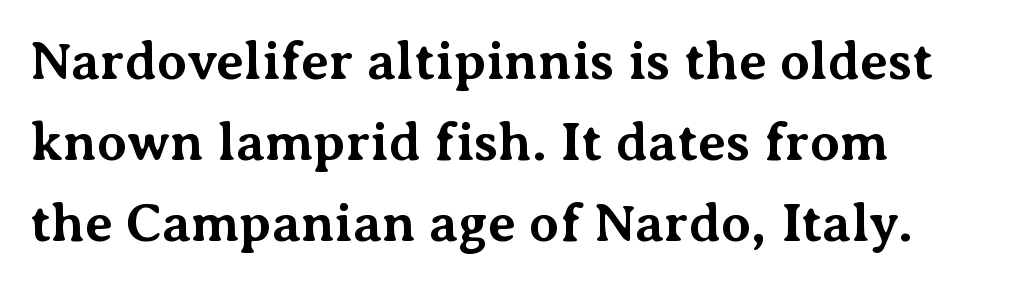
The image shows 54 px bold serif type, upright; set normal line spacing (1.5x), normal letter spacing, not underlined; medium stroke contrast and a medium x-height.
